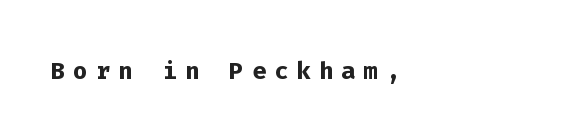
Check the space under the baseline: it is left empty. Tracking value appears strongly positive — letters spread wide. All the whitespace from short lines collects on the right. Characters remain perfectly vertical along every line.
